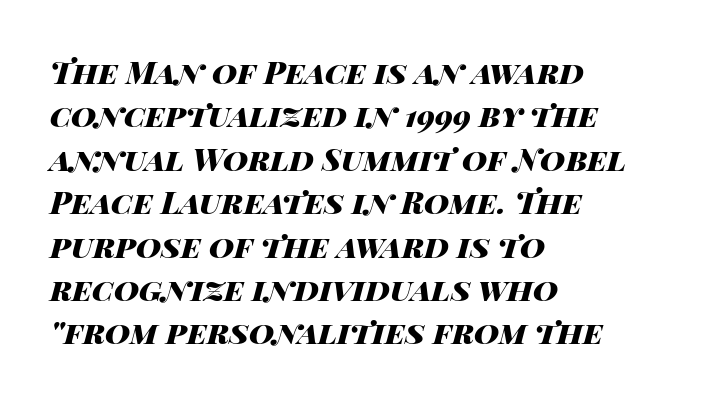
Q: Is the text bold? A: Yes.
Q: Is the text italic (slanted)? A: Yes, it leans right by about 14 degrees.
Q: Is the text underlined? A: No.
Q: How is the paragraph aligned? A: Left-aligned.
Q: Is the spacing between letters normal or unusually wide? A: Normal.
Q: Is the spacing between lines tight, normal or loose? A: Normal.
Q: Width (condensed, normal, or wide)? A: Wide.
Q: Stroke contrast? A: High.
Q: x-height? A: Large.
Q: Monospaced? A: No.
